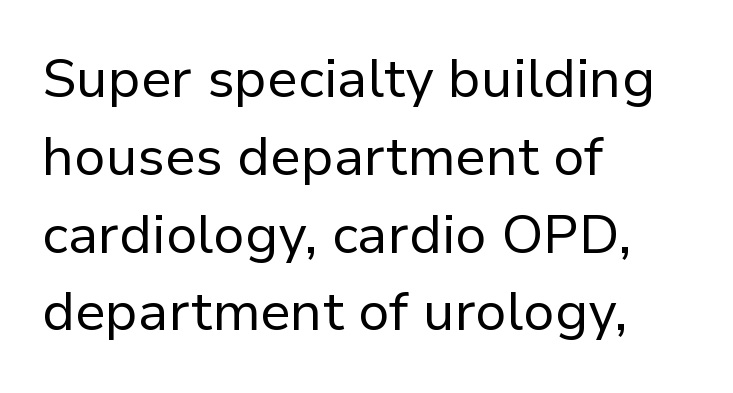
{"serif": "no", "italic": "no", "bold": "no", "weight": "regular", "width": "normal", "stroke_contrast": "low", "x_height": "medium", "monospaced": "no", "underline": "no", "align": "left", "line_spacing": "normal", "line_spacing_ratio": 1.44, "letter_spacing": "normal", "letter_spacing_em": 0.0, "glyph_px": 54}
